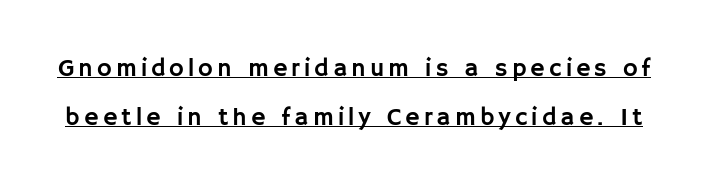
Q: Is the text italic (slanted)? A: No, it is upright.
Q: Is the text underlined? A: Yes.
Q: Is the spacing between lines tight, normal or loose? A: Loose.
